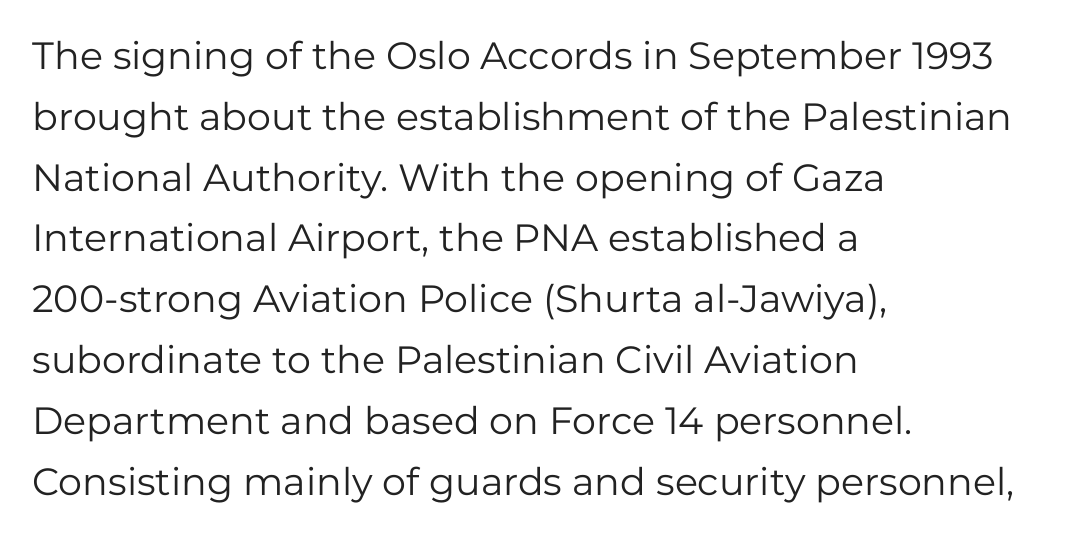
The image shows 38 px regular-weight sans-serif type, upright; set left-aligned, normal line spacing (1.6x), normal letter spacing, not underlined; low stroke contrast and a medium x-height.
